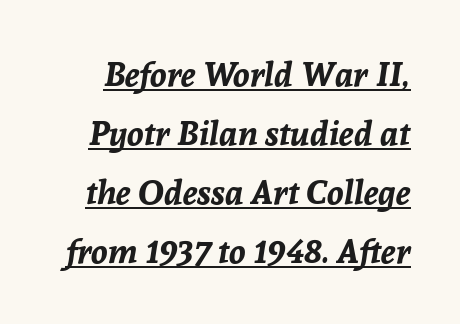
Q: Is the text bold? A: Yes.
Q: Is the text italic (slanted)? A: Yes, it leans right by about 8 degrees.
Q: Is the text underlined? A: Yes.
Q: Is the spacing between letters normal or unusually wide? A: Normal.
Q: Width (condensed, normal, or wide)? A: Normal.
Q: Stroke contrast? A: Low.
Q: x-height? A: Medium.
Q: Monospaced? A: No.
